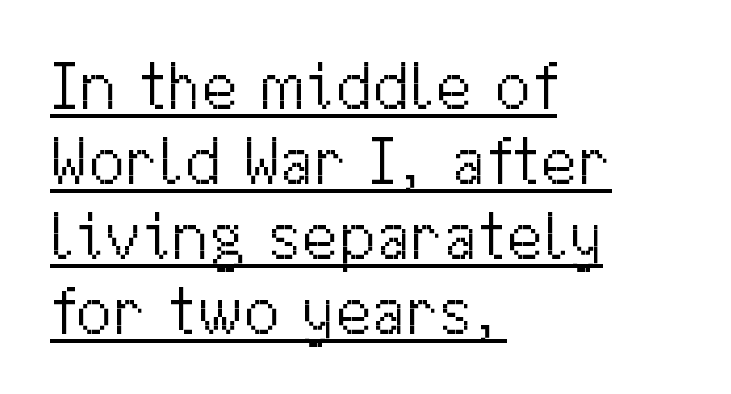
The image shows 67 px light sans-serif type, upright; set left-aligned, tight line spacing (1.12x), normal letter spacing, underlined; medium stroke contrast and a medium x-height.
